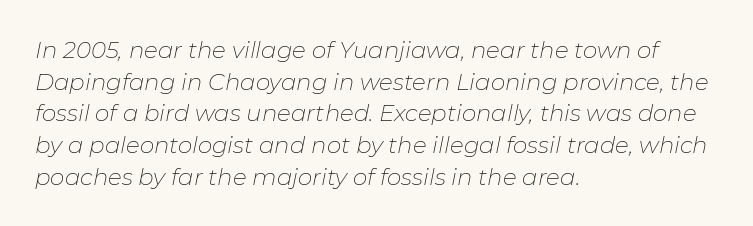
Q: Is the text bold? A: No.
Q: Is the text italic (slanted)? A: Yes, it leans right by about 11 degrees.
Q: Is the text underlined? A: No.
Q: How is the paragraph aligned? A: Left-aligned.
Q: Is the spacing between letters normal or unusually wide? A: Normal.
Q: Is the spacing between lines tight, normal or loose? A: Normal.
